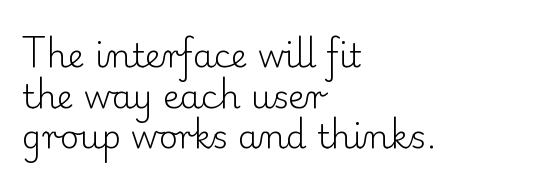
Q: Is the text bold? A: No.
Q: Is the text italic (slanted)? A: No, it is upright.
Q: Is the text underlined? A: No.
Q: How is the paragraph aligned? A: Left-aligned.
Q: Is the spacing between letters normal or unusually wide? A: Normal.
Q: Width (condensed, normal, or wide)? A: Normal.
Q: Stroke contrast? A: Low.
Q: x-height? A: Small.
Q: Monospaced? A: No.
